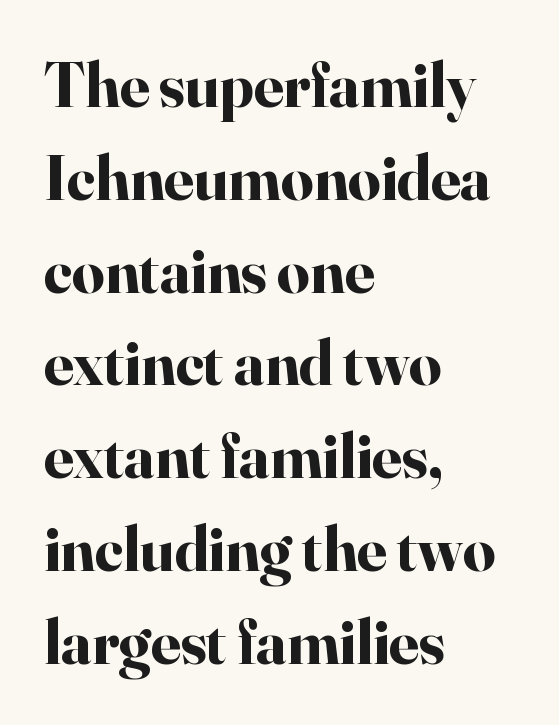
The passage is arranged the way most books set body copy — flush left. Words float on clear page, feet unadorned. Typesetter's note: full bold, strokes at maximum text heaviness. This sample uses an upright cut, with every glyph sitting square on the baseline. The rendering shows small feet on the letterforms — a serif design. The letters sit at their default tracking, neither squeezed nor spread.
